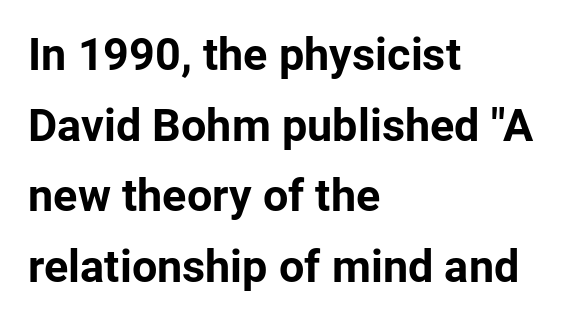
The image shows 45 px bold sans-serif type, upright; set left-aligned, normal line spacing (1.57x), normal letter spacing, not underlined; low stroke contrast and a medium x-height.
